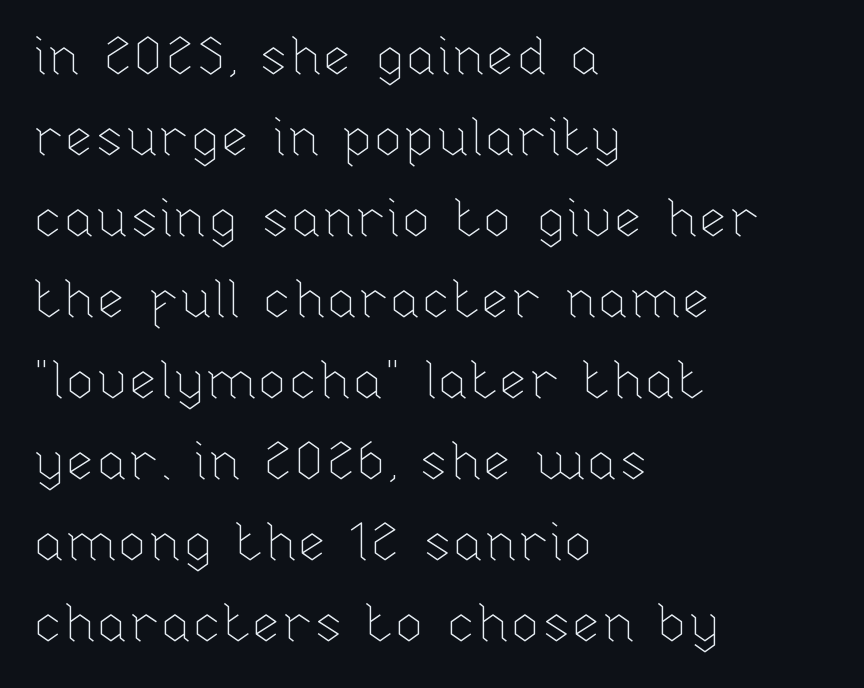
Q: Is the text bold? A: No.
Q: Is the text italic (slanted)? A: No, it is upright.
Q: Is the text underlined? A: No.
Q: How is the paragraph aligned? A: Left-aligned.
Q: Is the spacing between letters normal or unusually wide? A: Normal.
Q: Is the spacing between lines tight, normal or loose? A: Normal.
Q: Width (condensed, normal, or wide)? A: Normal.
Q: Stroke contrast? A: Low.
Q: x-height? A: Medium.
Q: Monospaced? A: No.
